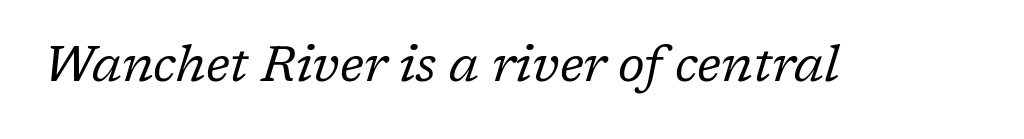
The image shows 50 px regular-weight serif type, italic (leaning right); set normal letter spacing, not underlined; low stroke contrast and a medium x-height.
